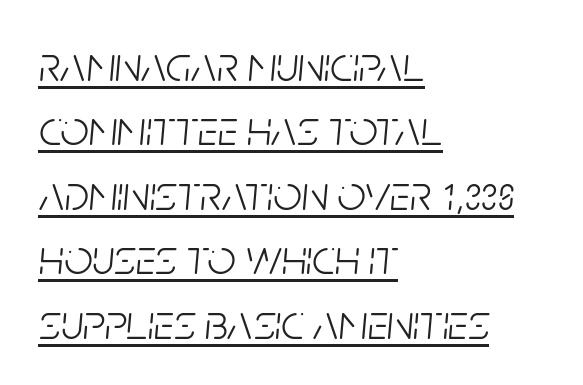
Q: Is the text bold? A: No.
Q: Is the text italic (slanted)? A: Yes, it leans right by about 5 degrees.
Q: Is the text underlined? A: Yes.
Q: How is the paragraph aligned? A: Left-aligned.
Q: Is the spacing between letters normal or unusually wide? A: Normal.
Q: Is the spacing between lines tight, normal or loose? A: Normal.
Q: Width (condensed, normal, or wide)? A: Condensed.
Q: Stroke contrast? A: Low.
Q: x-height? A: Large.
Q: Monospaced? A: No.
